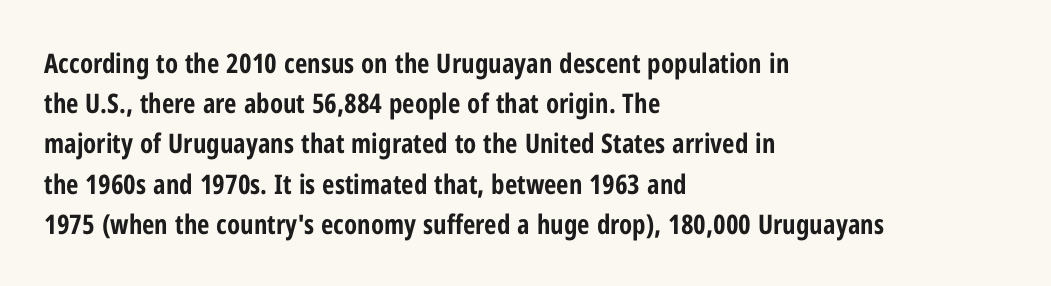
Q: Is the text bold? A: Yes.
Q: Is the text italic (slanted)? A: No, it is upright.
Q: Is the text underlined? A: No.
Q: How is the paragraph aligned? A: Left-aligned.
Q: Is the spacing between letters normal or unusually wide? A: Normal.
Q: Is the spacing between lines tight, normal or loose? A: Normal.
